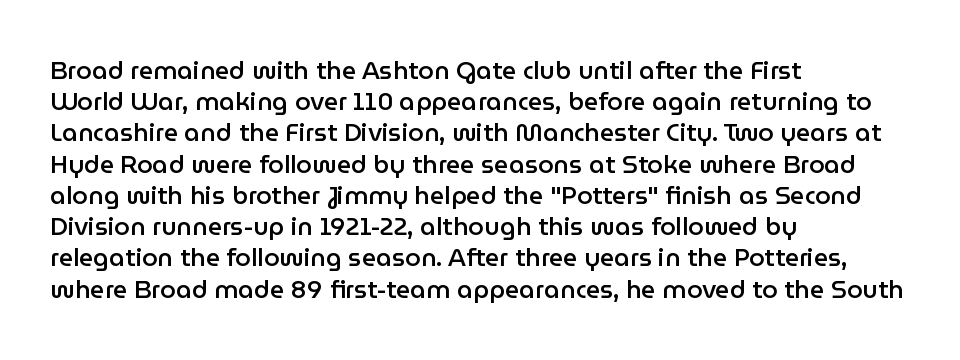
The vertical gap from one line to the next is medium. This sample is left-justified, so line endings fall wherever the words run out. Check under the words: just untouched page. Honestly, the letter spacing is just normal — you wouldn't notice it. Does the lettering tilt? It doesn't — this is upright. Typesetter's note: demi weight, one step under bold.
